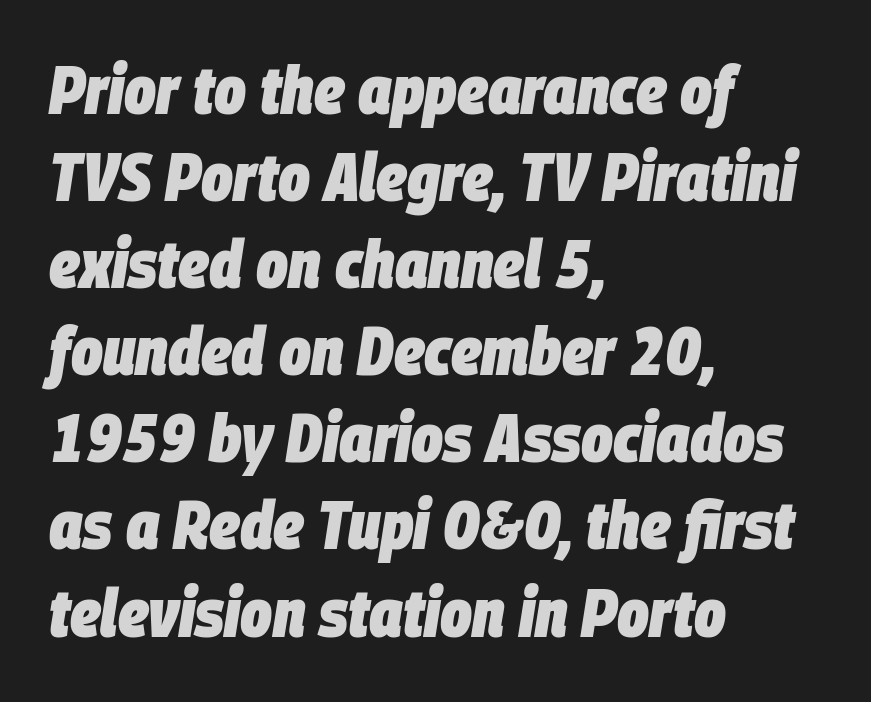
The type is set solid horizontally, with unmodified tracking. Line starts are locked; line ends wander. The axis of the letterforms is tilted away from vertical. Summary of vertical rhythm: regular, with standard interline spacing.
